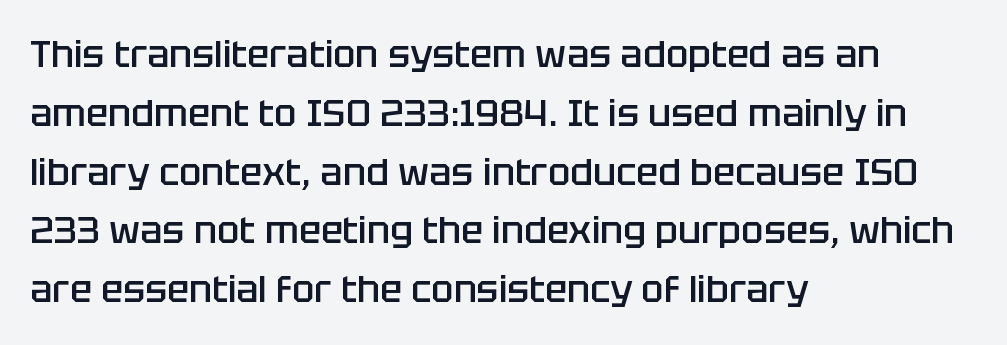
Each row of text sits above clean, open space. The characters look somewhat weighty, a semibold short of true bold. Horizontal alignment here is leftward, the default for most running prose. This sample has the flowing, uneven cadence of proportional lettering.
